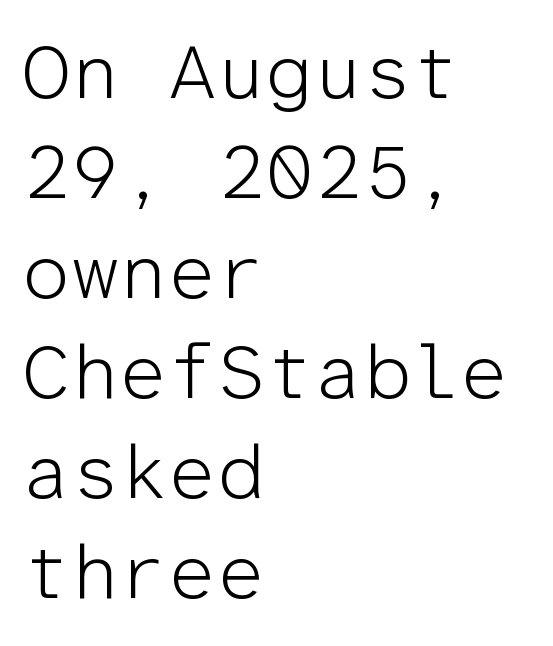
Q: Is the text bold? A: No.
Q: Is the text italic (slanted)? A: No, it is upright.
Q: Is the typeface a serif or a sans-serif typeface? A: Sans-serif.
Q: Is the text underlined? A: No.
Q: How is the paragraph aligned? A: Left-aligned.
Q: Is the spacing between letters normal or unusually wide? A: Normal.
Q: Is the spacing between lines tight, normal or loose? A: Normal.
Q: Width (condensed, normal, or wide)? A: Normal.
Q: Stroke contrast? A: Low.
Q: x-height? A: Medium.
Q: Monospaced? A: Yes.
